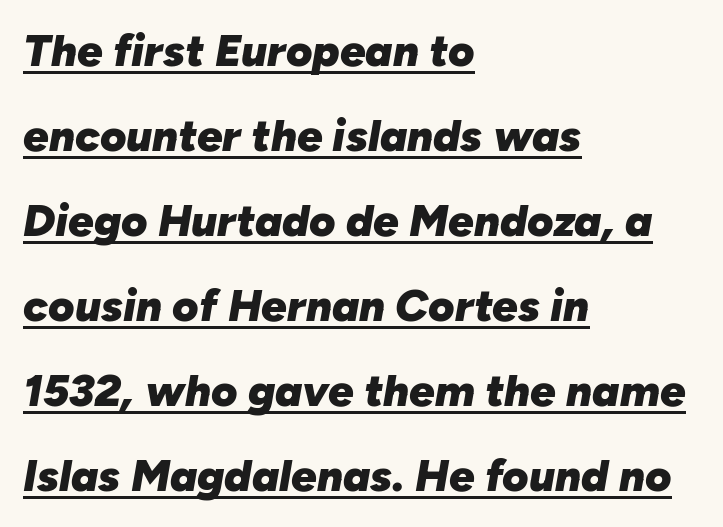
Note the varied advance widths — an 'i' is clearly narrower than an 'm'. Where is the straight margin? On the left. Underlined type. The type is set solid horizontally, with unmodified tracking. Italic? Definitely — the glyphs are oblique.
